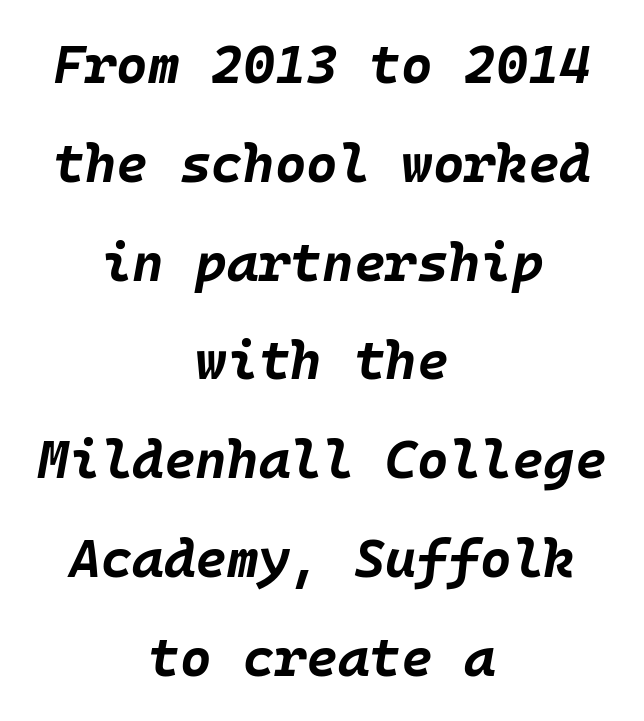
No extra tracking has been applied to these lines. The characters look thick and weighty, a clear bold. The text block is weighted toward neither margin, spreading evenly from the middle. The font's italic variant was chosen for this text. The zone under the glyphs is completely vacant.
